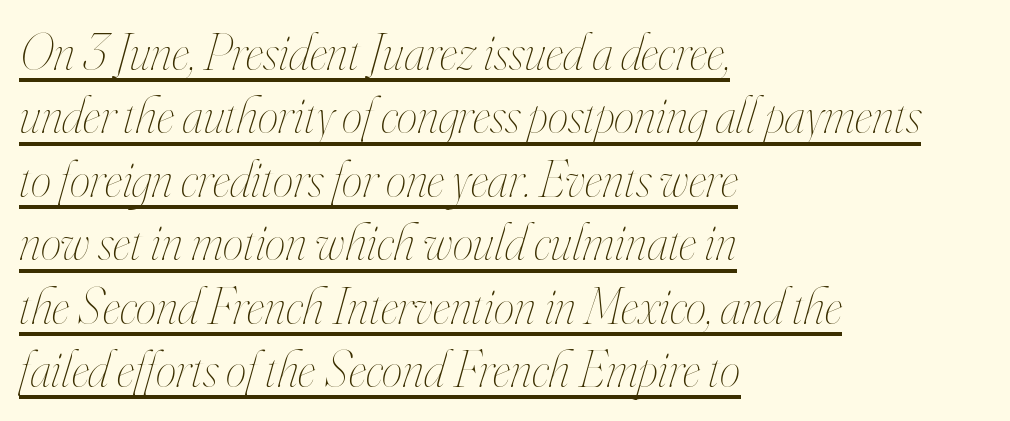
{"italic": "yes", "lean": "right", "slant_degrees": 16, "bold": "no", "weight": "thin", "width": "condensed", "stroke_contrast": "high", "x_height": "small", "monospaced": "no", "underline": "yes", "align": "left", "line_spacing_ratio": 1.22, "letter_spacing": "normal", "letter_spacing_em": 0.0, "glyph_px": 52}
